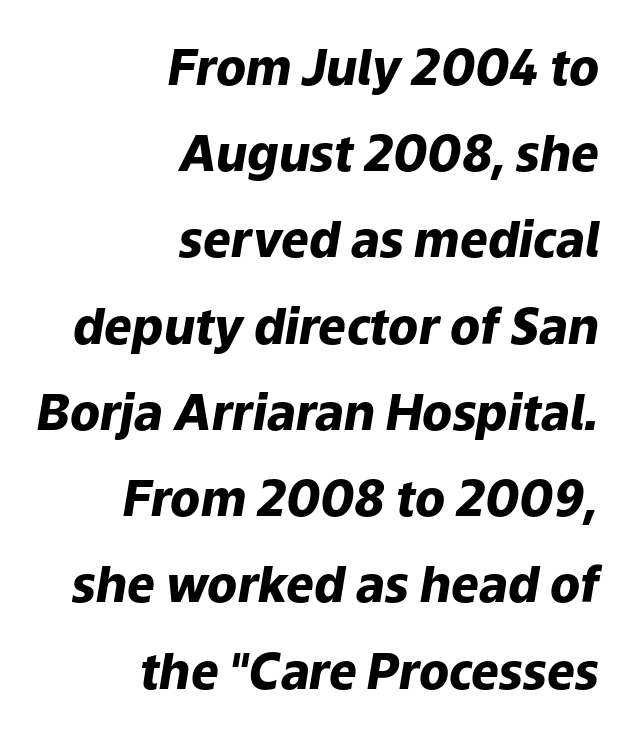
The image shows 49 px heavy type, italic (leaning right); set right-aligned, line spacing 1.76x, normal letter spacing, not underlined; low stroke contrast and a medium x-height.
